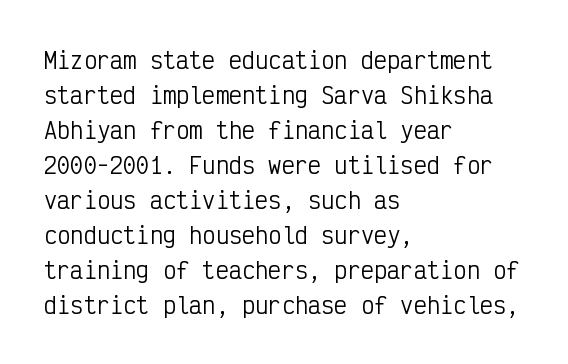
Every stem runs plumb, perpendicular to the baseline. Ink coverage per letter is moderate at most. Does extra space separate the letters? No, they use regular spacing. Line starts are locked; line ends wander. If you measured baseline to baseline, you'd find a middling distance.
